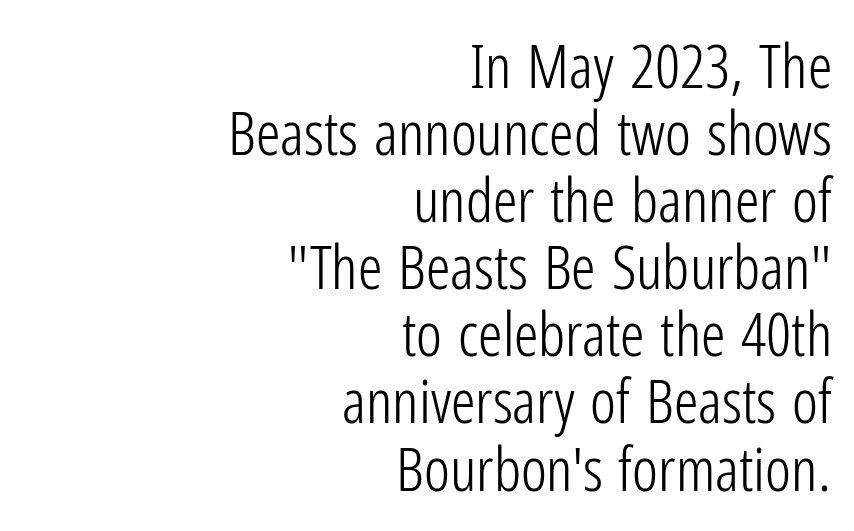
Q: Is the text bold? A: No.
Q: Is the text italic (slanted)? A: No, it is upright.
Q: Is the typeface a serif or a sans-serif typeface? A: Sans-serif.
Q: Is the text underlined? A: No.
Q: How is the paragraph aligned? A: Right-aligned.
Q: Is the spacing between letters normal or unusually wide? A: Normal.
Q: Is the spacing between lines tight, normal or loose? A: Tight.
Q: Width (condensed, normal, or wide)? A: Condensed.
Q: Stroke contrast? A: Low.
Q: x-height? A: Medium.
Q: Monospaced? A: No.
